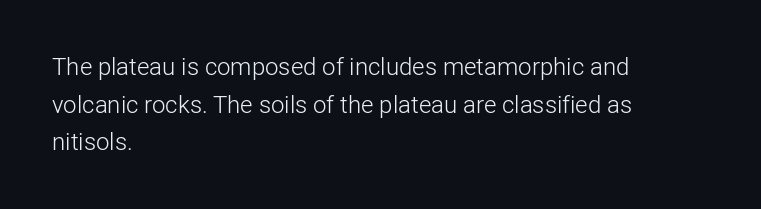
Q: Is the text bold? A: No.
Q: Is the text italic (slanted)? A: No, it is upright.
Q: Is the text underlined? A: No.
Q: How is the paragraph aligned? A: Left-aligned.
Q: Is the spacing between letters normal or unusually wide? A: Normal.
Q: Is the spacing between lines tight, normal or loose? A: Normal.
